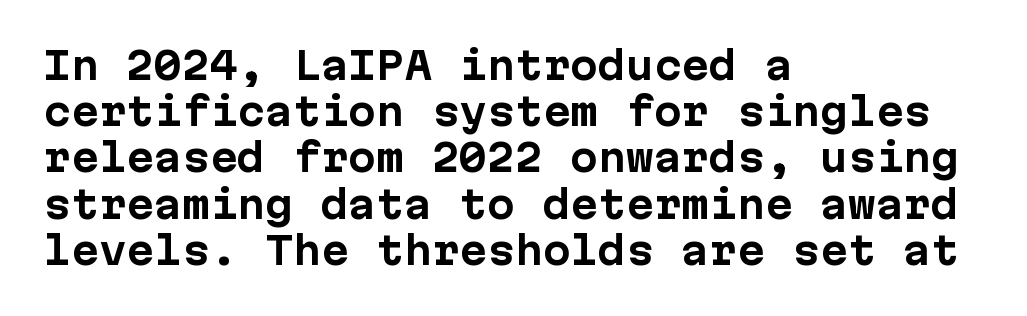
The image shows 37 px bold sans-serif type, upright; set left-aligned, normal line spacing (1.25x), normal letter spacing, not underlined; low stroke contrast and a medium x-height.
